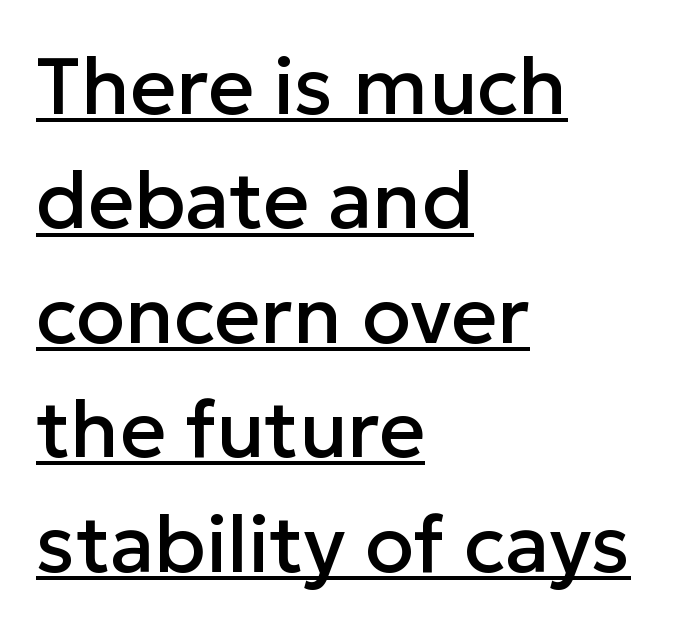
Q: Is the text italic (slanted)? A: No, it is upright.
Q: Is the typeface a serif or a sans-serif typeface? A: Sans-serif.
Q: Is the text underlined? A: Yes.
Q: How is the paragraph aligned? A: Left-aligned.
Q: Is the spacing between letters normal or unusually wide? A: Normal.
Q: Is the spacing between lines tight, normal or loose? A: Normal.
Q: Width (condensed, normal, or wide)? A: Normal.
Q: Stroke contrast? A: Low.
Q: x-height? A: Medium.
Q: Monospaced? A: No.
